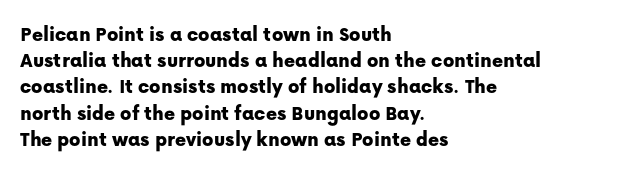
The image shows 21 px text type, upright; set left-aligned, normal line spacing (1.25x), normal letter spacing, not underlined.
